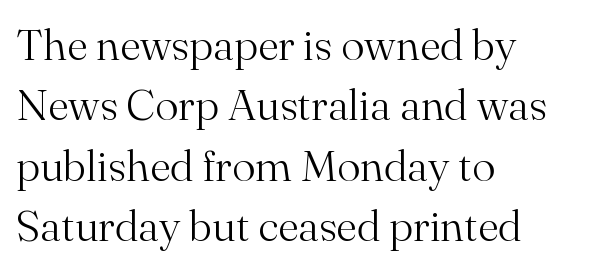
{"serif": "yes", "italic": "no", "bold": "no", "weight": "light", "width": "normal", "stroke_contrast": "medium", "x_height": "small", "monospaced": "no", "underline": "no", "align": "left", "line_spacing": "normal", "line_spacing_ratio": 1.37, "letter_spacing": "normal", "letter_spacing_em": 0.0, "glyph_px": 44}
